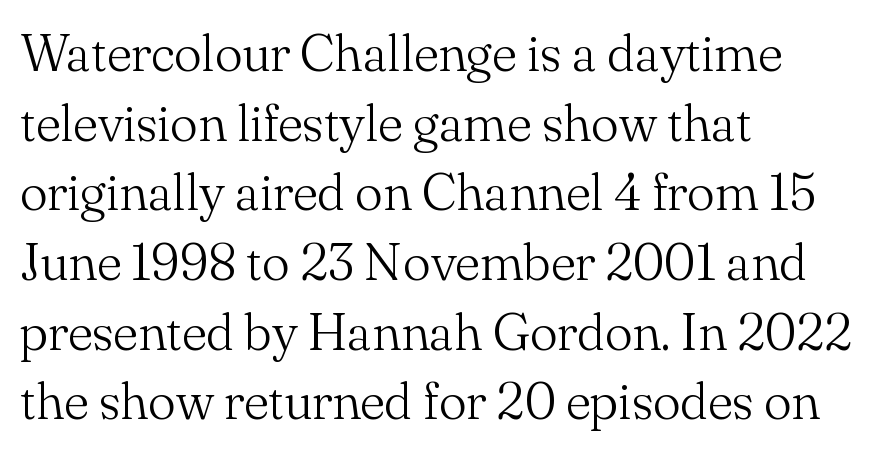
{"serif": "yes", "italic": "no", "bold": "no", "weight": "light", "width": "normal", "stroke_contrast": "medium", "x_height": "small", "monospaced": "no", "underline": "no", "align": "left", "line_spacing": "normal", "line_spacing_ratio": 1.34, "letter_spacing": "normal", "letter_spacing_em": 0.0, "glyph_px": 52}
